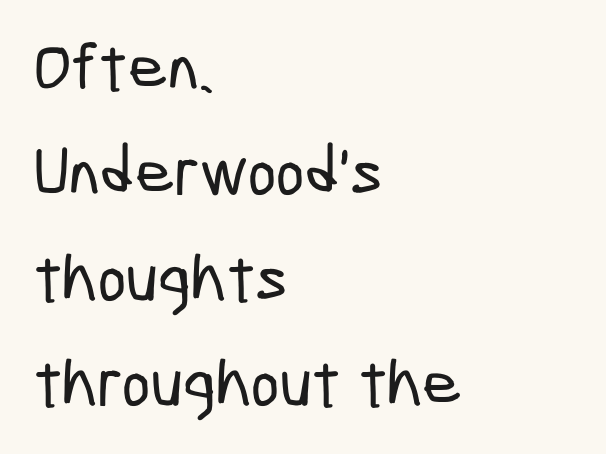
The image shows 68 px condensed sans-serif type; set left-aligned, normal line spacing (1.55x), normal letter spacing, not underlined; low stroke contrast and a medium x-height.
